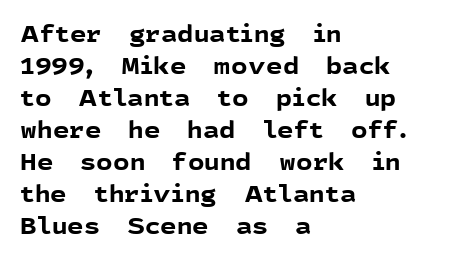
{"italic": "no", "bold": "yes", "underline": "no", "align": "left", "line_spacing": "normal", "line_spacing_ratio": 1.39, "letter_spacing": "normal", "letter_spacing_em": 0.0, "glyph_px": 23}
